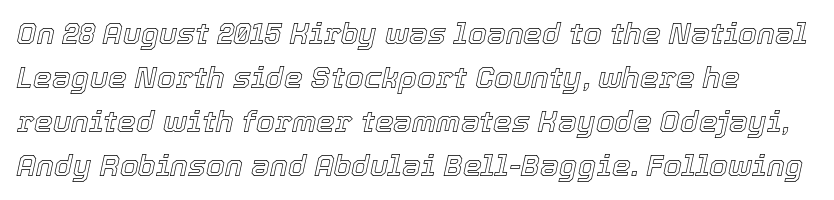
The rendering applies a slant to the glyphs. Vertically, the passage feels balanced, rows spaced as you'd expect. How are the letters spaced? Ordinarily, with no added tracking. Descenders are the only things crossing below the line.
